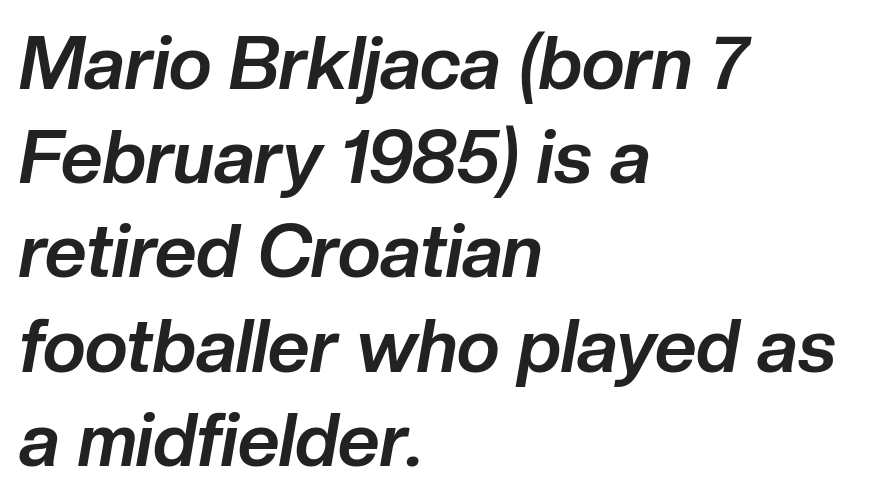
The image shows 73 px bold type, italic (leaning right); set left-aligned, normal line spacing (1.29x), normal letter spacing, not underlined; low stroke contrast and a medium x-height.
